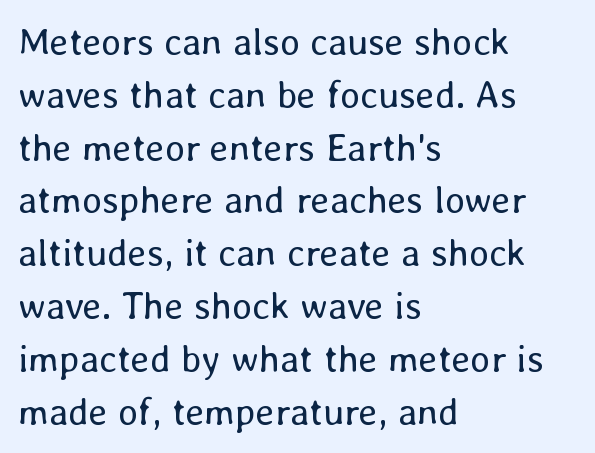
{"italic": "no", "bold": "no", "weight": "regular", "width": "normal", "stroke_contrast": "low", "x_height": "medium", "monospaced": "no", "underline": "no", "align": "left", "line_spacing": "normal", "line_spacing_ratio": 1.39, "letter_spacing": "normal", "letter_spacing_em": 0.0, "glyph_px": 38}
